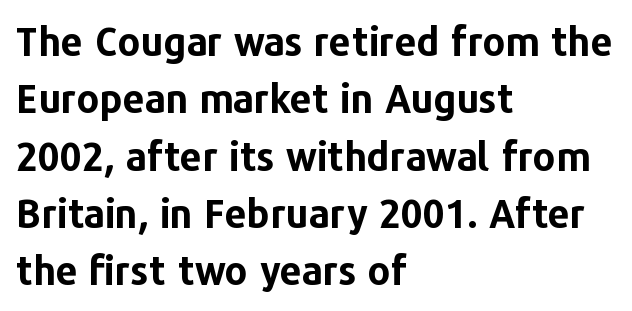
Q: Is the text bold? A: Yes.
Q: Is the text italic (slanted)? A: No, it is upright.
Q: Is the typeface a serif or a sans-serif typeface? A: Sans-serif.
Q: Is the text underlined? A: No.
Q: How is the paragraph aligned? A: Left-aligned.
Q: Is the spacing between letters normal or unusually wide? A: Normal.
Q: Is the spacing between lines tight, normal or loose? A: Normal.
Q: Width (condensed, normal, or wide)? A: Normal.
Q: Stroke contrast? A: Low.
Q: x-height? A: Medium.
Q: Monospaced? A: No.
